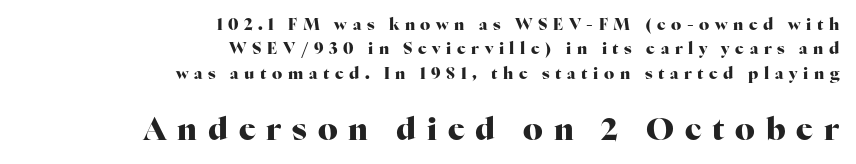
Q: Is the text bold? A: Yes.
Q: Is the text italic (slanted)? A: No, it is upright.
Q: Is the typeface a serif or a sans-serif typeface? A: Serif.
Q: Is the text underlined? A: No.
Q: How is the paragraph aligned? A: Right-aligned.
Q: Is the spacing between letters normal or unusually wide? A: Unusually wide.
Q: Is the spacing between lines tight, normal or loose? A: Normal.
Q: Which block of text is set in a larger size, the first (top) or the second (bottom)? A: The second (bottom) one.
Q: Width (condensed, normal, or wide)? A: Normal.
Q: Stroke contrast? A: High.
Q: x-height? A: Medium.
Q: Monospaced? A: No.
